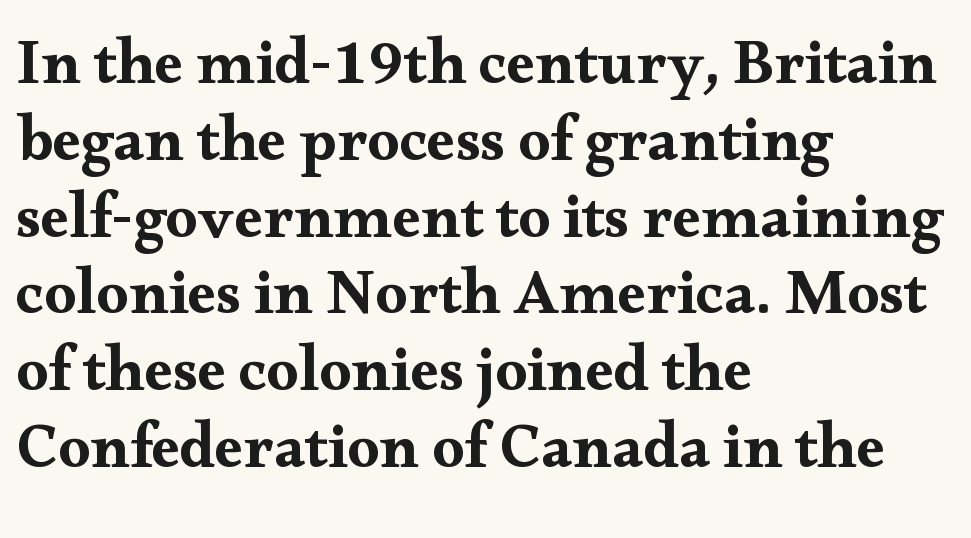
The image shows 64 px wide serif type, upright; set left-aligned, line spacing 1.2x, normal letter spacing, not underlined; medium stroke contrast and a small x-height.
